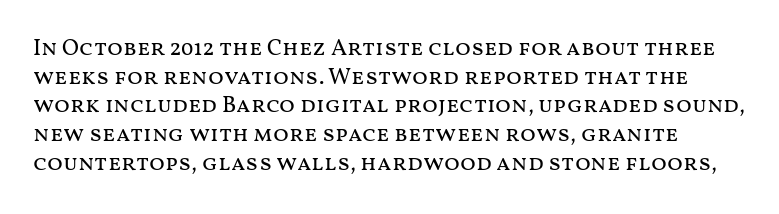
Q: Is the text bold? A: No.
Q: Is the text italic (slanted)? A: No, it is upright.
Q: Is the text underlined? A: No.
Q: Is the spacing between letters normal or unusually wide? A: Normal.
Q: Is the spacing between lines tight, normal or loose? A: Normal.
